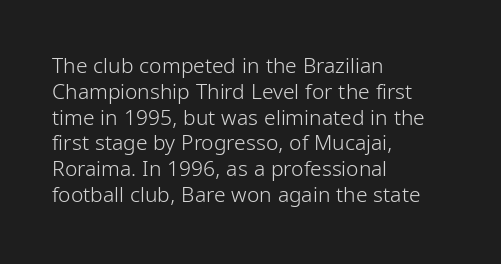
The image shows 21 px text type, upright; set left-aligned, line spacing 1.23x, normal letter spacing, not underlined.
